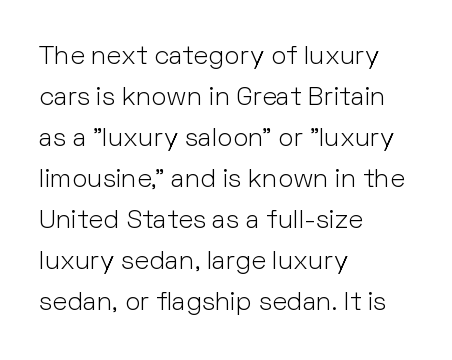
The words here are not underlined. Unbolded letterforms with no extra heft. Quick note: interline space is typical. These lines stack with their left ends in a neat column. Ordinary non-slanted type is in use. Here the glyphs are tracked normally, forming tight word shapes.
